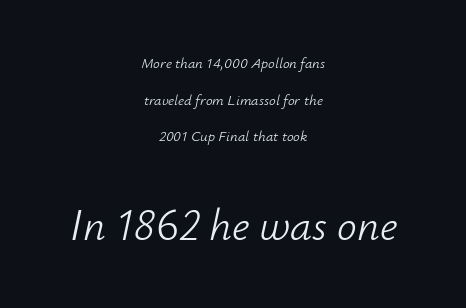
{"italic": "yes", "lean": "right", "slant_degrees": 12, "bold": "no", "weight": "light", "width": "normal", "stroke_contrast": "low", "x_height": "small", "monospaced": "no", "underline": "no", "align": "center", "line_spacing": "loose", "line_spacing_ratio": 2.45, "letter_spacing": "normal", "letter_spacing_em": 0.0, "larger_block": "second", "size_ratio": 2.93, "glyph_px": 44}
